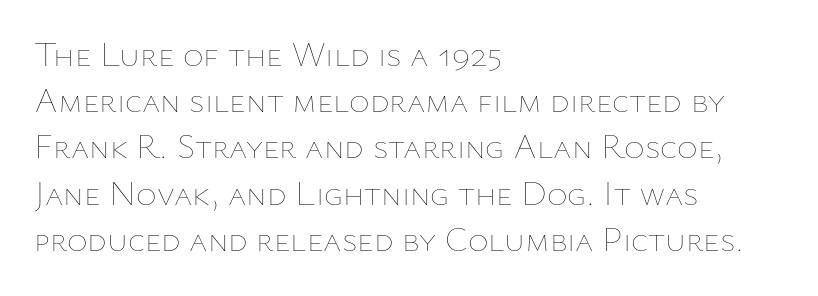
The image shows 35 px thin type, upright; set left-aligned, normal line spacing (1.32x), normal letter spacing, not underlined; low stroke contrast and a medium x-height.
